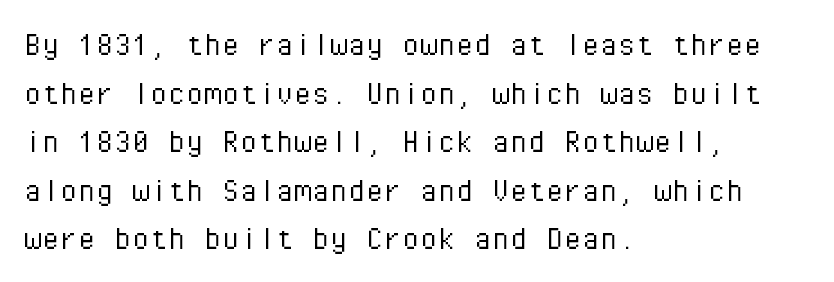
{"serif": "no", "italic": "no", "bold": "no", "weight": "light", "width": "normal", "stroke_contrast": "low", "x_height": "medium", "monospaced": "yes", "underline": "no", "align": "left", "line_spacing": "normal", "line_spacing_ratio": 1.35, "letter_spacing": "normal", "letter_spacing_em": 0.0, "glyph_px": 36}
